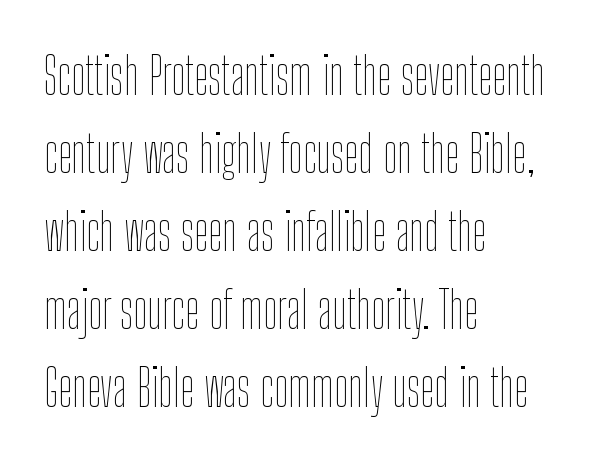
The area under the type is left untouched. Ink coverage per letter is moderate at most. The face used here is proportionally spaced, like ordinary book or web type. Tracking here is standard; glyphs follow each other at the usual distance. The font's upright variant was chosen for this text.
